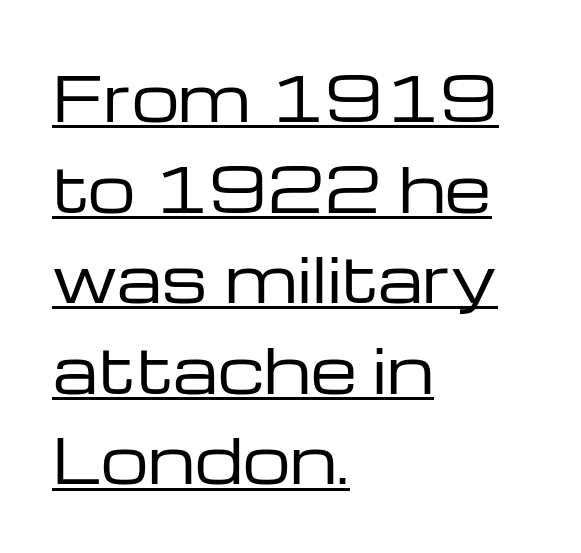
Quick note: interline space is typical. Each line of the rendering has a horizontal stroke beneath the glyphs. The font is comparable to plain body text, perhaps lighter. Spacing verdict: proportional, widths tailored to each character. This is roman type, the default non-slanted kind. Typographically, this falls in the sans-serif category.
